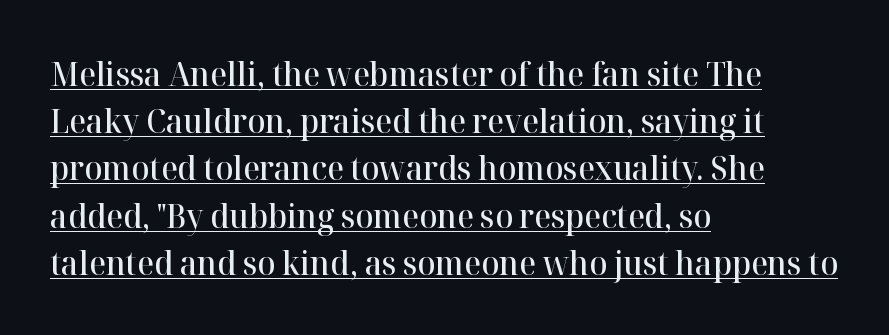
{"serif": "yes", "italic": "no", "bold": "semi", "weight": "semibold", "width": "normal", "stroke_contrast": "high", "x_height": "medium", "monospaced": "no", "underline": "yes", "align": "left", "line_spacing": "normal", "line_spacing_ratio": 1.43, "letter_spacing": "normal", "letter_spacing_em": 0.0, "glyph_px": 33}
